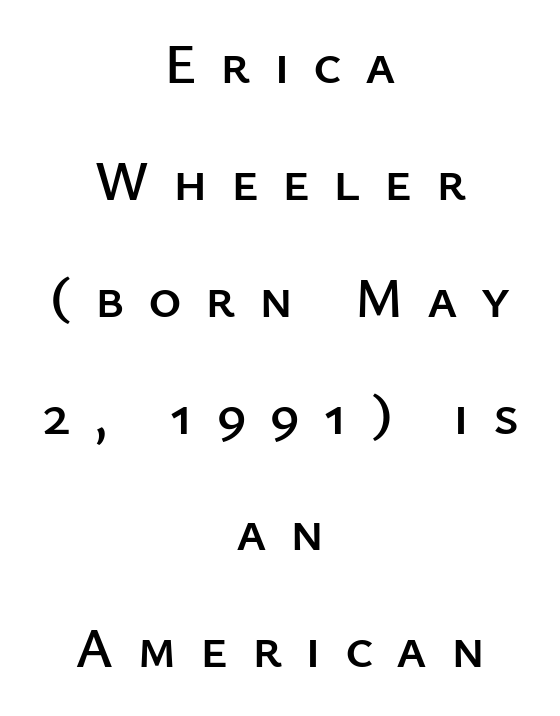
Q: Is the text italic (slanted)? A: No, it is upright.
Q: Is the typeface a serif or a sans-serif typeface? A: Sans-serif.
Q: Is the text underlined? A: No.
Q: How is the paragraph aligned? A: Centered.
Q: Is the spacing between letters normal or unusually wide? A: Unusually wide.
Q: Is the spacing between lines tight, normal or loose? A: Loose.
Q: Width (condensed, normal, or wide)? A: Normal.
Q: Stroke contrast? A: Low.
Q: x-height? A: Medium.
Q: Monospaced? A: No.
